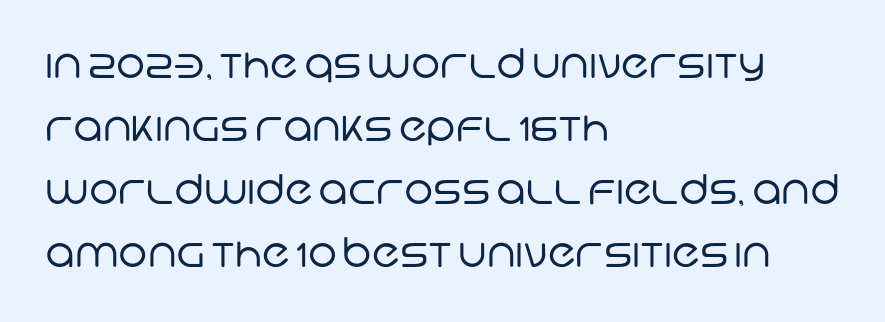
Q: Is the text bold? A: No.
Q: Is the typeface a serif or a sans-serif typeface? A: Sans-serif.
Q: Is the text underlined? A: No.
Q: How is the paragraph aligned? A: Left-aligned.
Q: Is the spacing between letters normal or unusually wide? A: Normal.
Q: Is the spacing between lines tight, normal or loose? A: Normal.
Q: Width (condensed, normal, or wide)? A: Normal.
Q: Stroke contrast? A: Low.
Q: x-height? A: Large.
Q: Monospaced? A: No.
